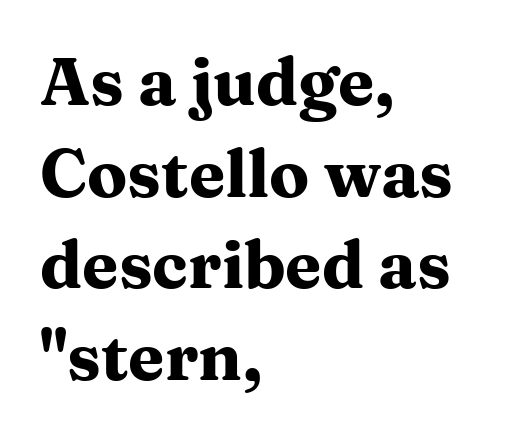
Spacing verdict: proportional, widths tailored to each character. Old-style or modern, the face here clearly has serifs. How heavy is the stroke? Heavy — this is a bold. Vertical strokes here are truly vertical.
